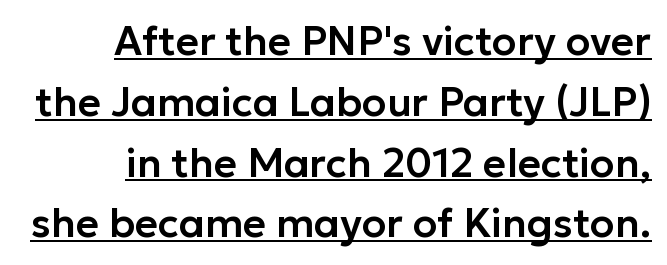
If you drew a line through each stem, it would be perfectly vertical. Examine the stroke ends and you'll find no serifs. The lettering is marked with a stroke running underneath it. Here the designer chose a conventional face with non-uniform glyph widths.
